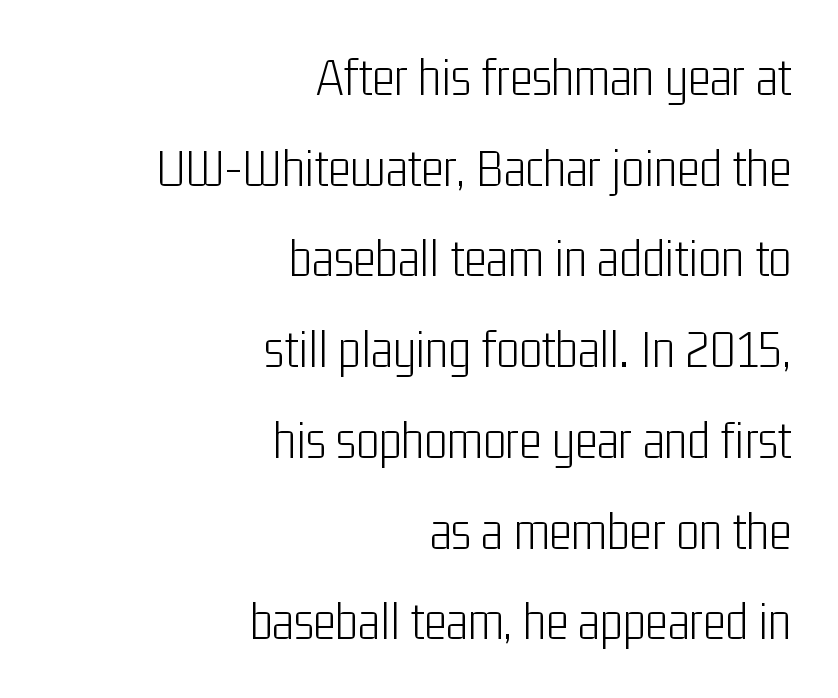
The image shows 54 px light, condensed sans-serif type, upright; set right-aligned, normal line spacing (1.68x), normal letter spacing, not underlined; low stroke contrast and a medium x-height.
